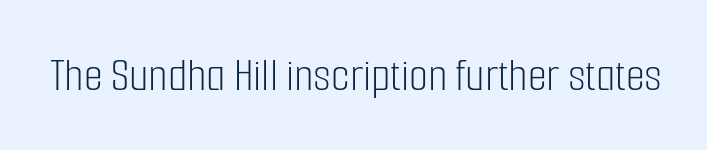
Q: Is the text bold? A: No.
Q: Is the text italic (slanted)? A: No, it is upright.
Q: Is the typeface a serif or a sans-serif typeface? A: Sans-serif.
Q: Is the text underlined? A: No.
Q: Is the spacing between letters normal or unusually wide? A: Normal.
Q: Width (condensed, normal, or wide)? A: Condensed.
Q: Stroke contrast? A: Low.
Q: x-height? A: Medium.
Q: Monospaced? A: No.
